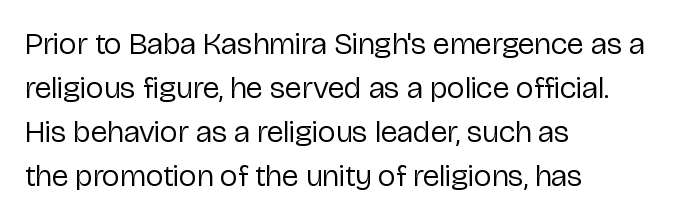
The image shows 31 px regular-weight sans-serif type, upright; set left-aligned, normal line spacing (1.42x), normal letter spacing, not underlined; low stroke contrast and a medium x-height.
